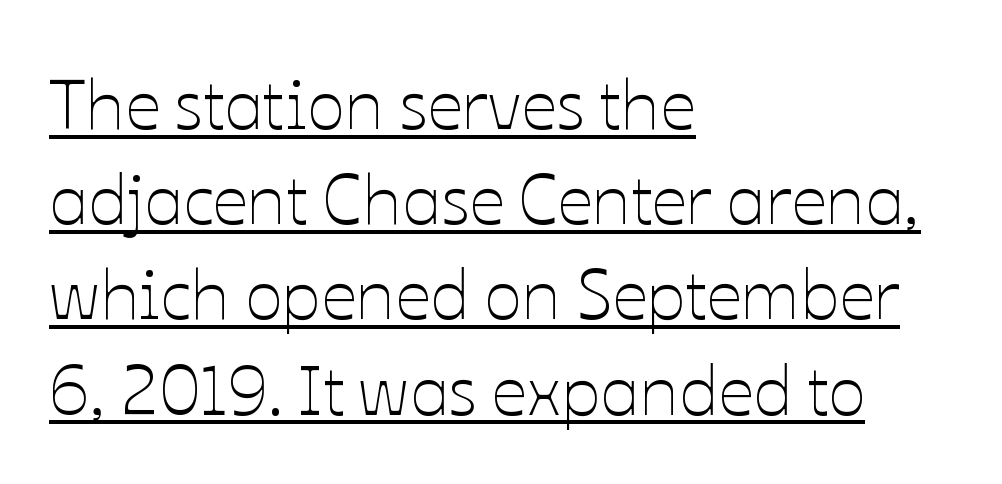
The image shows 70 px thin type, upright; set left-aligned, normal line spacing (1.36x), normal letter spacing, underlined; low stroke contrast and a medium x-height.
